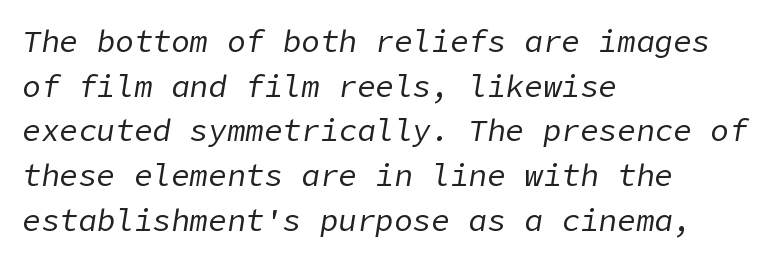
Q: Is the text bold? A: No.
Q: Is the text italic (slanted)? A: Yes, it leans right by about 9 degrees.
Q: Is the text underlined? A: No.
Q: How is the paragraph aligned? A: Left-aligned.
Q: Is the spacing between letters normal or unusually wide? A: Normal.
Q: Is the spacing between lines tight, normal or loose? A: Normal.
Q: Width (condensed, normal, or wide)? A: Normal.
Q: Stroke contrast? A: Low.
Q: x-height? A: Medium.
